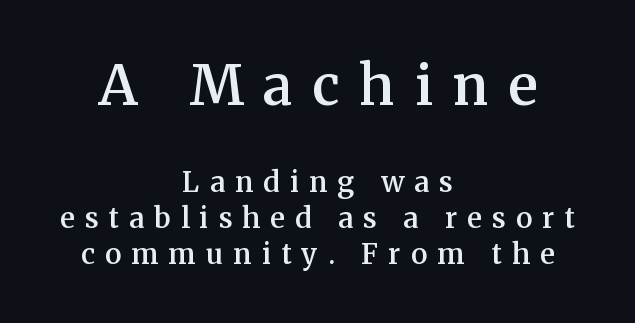
Q: Is the text bold? A: Semi-bold.
Q: Is the text italic (slanted)? A: No, it is upright.
Q: Is the typeface a serif or a sans-serif typeface? A: Serif.
Q: Is the text underlined? A: No.
Q: How is the paragraph aligned? A: Centered.
Q: Is the spacing between letters normal or unusually wide? A: Unusually wide.
Q: Is the spacing between lines tight, normal or loose? A: Normal.
Q: Which block of text is set in a larger size, the first (top) or the second (bottom)? A: The first (top) one.
Q: Width (condensed, normal, or wide)? A: Normal.
Q: Stroke contrast? A: Medium.
Q: x-height? A: Medium.
Q: Monospaced? A: No.
